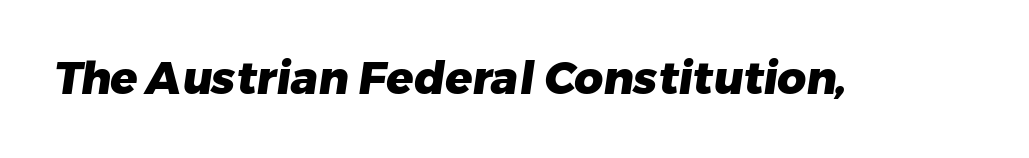
{"serif": "no", "bold": "yes", "weight": "heavy", "width": "normal", "stroke_contrast": "low", "x_height": "medium", "monospaced": "no", "underline": "no", "letter_spacing": "normal", "letter_spacing_em": 0.0, "glyph_px": 45}
